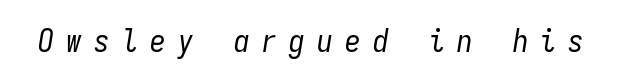
The image shows 31 px regular-weight, condensed type, italic (leaning right), monospaced; set unusually wide letter spacing (+0.4 em), not underlined; low stroke contrast and a medium x-height.
